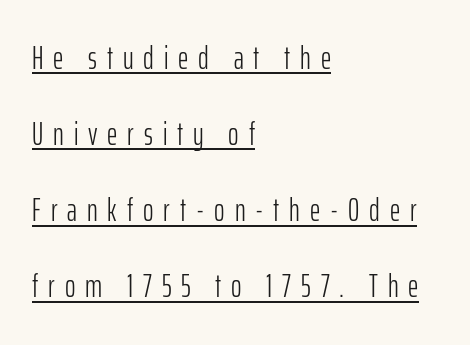
The image shows 32 px light, condensed sans-serif type, upright; set left-aligned, loose line spacing (2.38x), unusually wide letter spacing (+0.31 em), underlined; low stroke contrast and a medium x-height.
